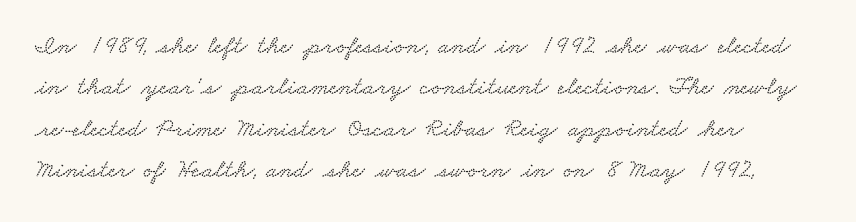
Just letters on the line, the space beneath them empty. Is there much room between lines? A standard amount, neither cramped nor airy. These lines keep a tight, regular rhythm from letter to letter.
